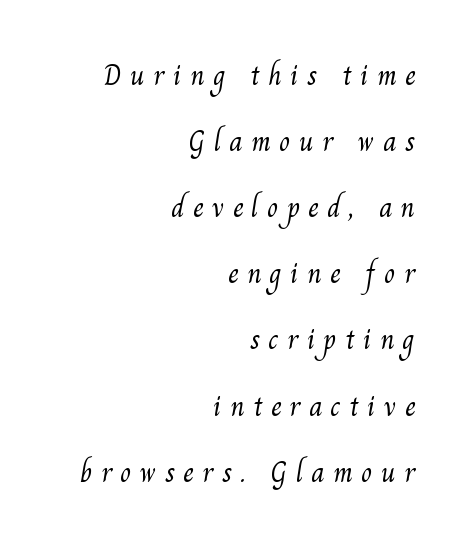
Q: Is the text bold? A: No.
Q: Is the typeface a serif or a sans-serif typeface? A: Serif.
Q: Is the text underlined? A: No.
Q: How is the paragraph aligned? A: Right-aligned.
Q: Is the spacing between letters normal or unusually wide? A: Unusually wide.
Q: Is the spacing between lines tight, normal or loose? A: Loose.
Q: Width (condensed, normal, or wide)? A: Normal.
Q: Stroke contrast? A: Medium.
Q: x-height? A: Small.
Q: Monospaced? A: No.
